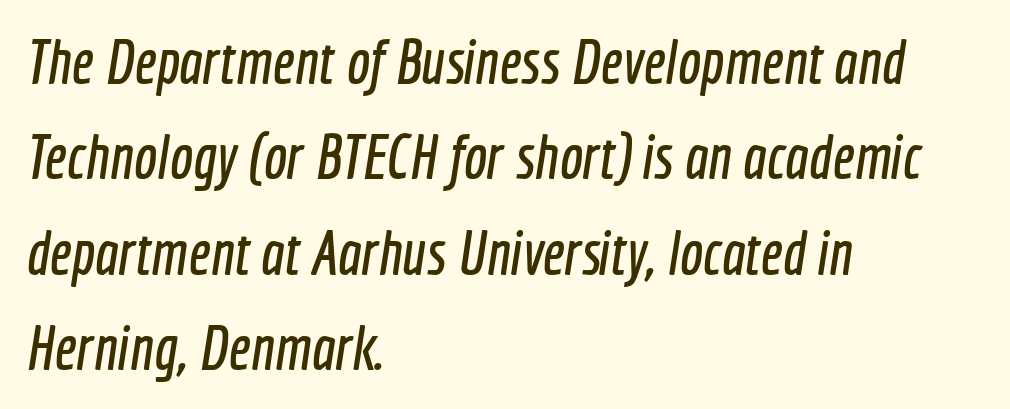
The image shows 62 px condensed sans-serif type; set left-aligned, normal line spacing (1.54x), normal letter spacing, not underlined; a medium x-height.
